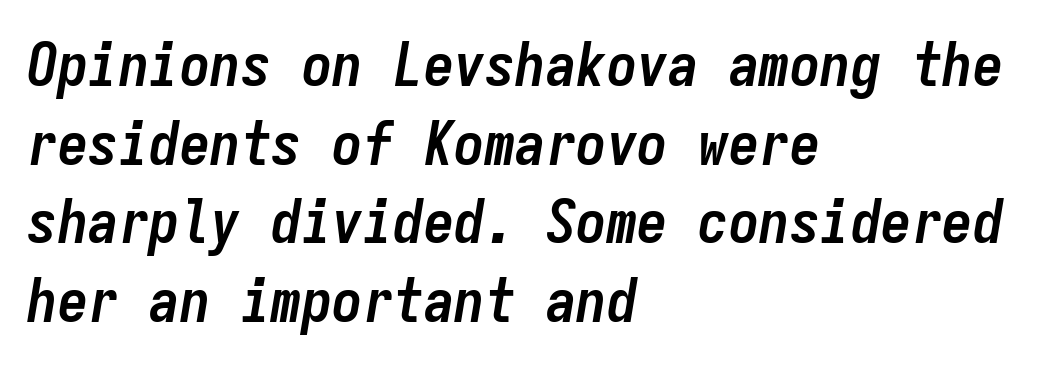
Q: Is the text bold? A: Yes.
Q: Is the text italic (slanted)? A: Yes, it leans right by about 9 degrees.
Q: Is the text underlined? A: No.
Q: How is the paragraph aligned? A: Left-aligned.
Q: Is the spacing between letters normal or unusually wide? A: Normal.
Q: Is the spacing between lines tight, normal or loose? A: Normal.
Q: Width (condensed, normal, or wide)? A: Condensed.
Q: Stroke contrast? A: Low.
Q: x-height? A: Medium.
Q: Monospaced? A: Yes.
